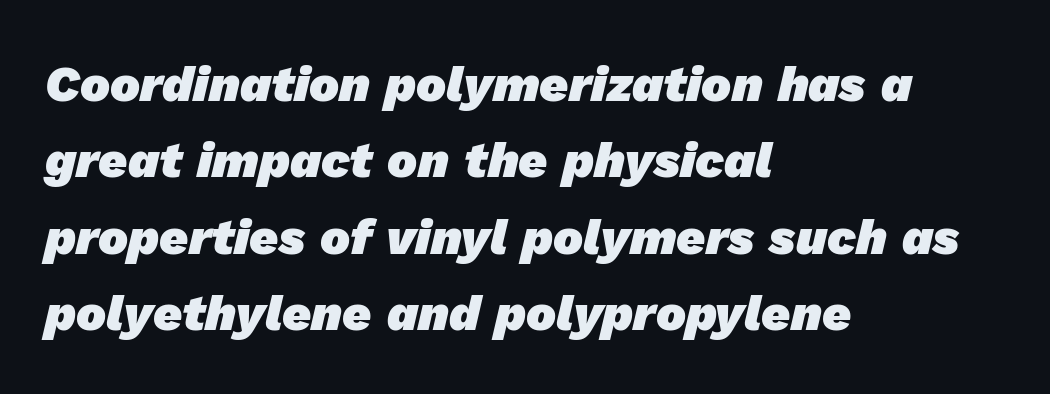
{"serif": "no", "bold": "yes", "weight": "heavy", "width": "normal", "stroke_contrast": "low", "x_height": "medium", "monospaced": "no", "underline": "no", "align": "left", "line_spacing": "normal", "line_spacing_ratio": 1.53, "letter_spacing": "normal", "letter_spacing_em": 0.0, "glyph_px": 50}
